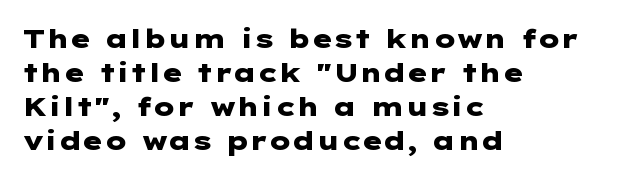
{"italic": "no", "bold": "yes", "underline": "no", "align": "left", "line_spacing": "normal", "line_spacing_ratio": 1.31, "letter_spacing": "normal", "letter_spacing_em": 0.0, "glyph_px": 26}
